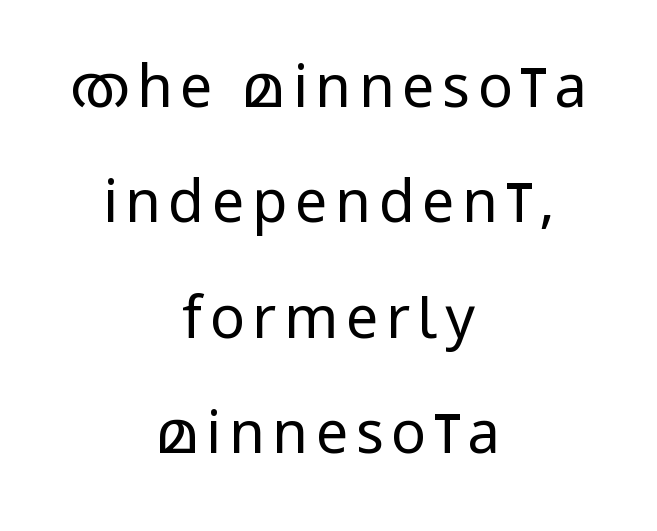
{"serif": "no", "italic": "no", "bold": "no", "weight": "regular", "width": "condensed", "stroke_contrast": "low", "x_height": "large", "monospaced": "no", "underline": "no", "align": "center", "line_spacing": "loose", "line_spacing_ratio": 1.99, "glyph_px": 58}
